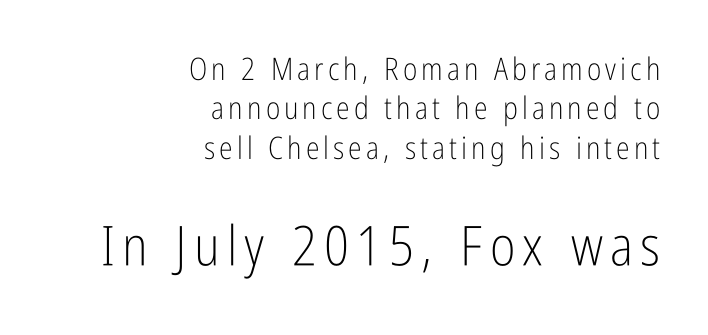
{"serif": "no", "italic": "no", "bold": "no", "weight": "light", "width": "condensed", "stroke_contrast": "low", "x_height": "medium", "monospaced": "no", "underline": "no", "align": "right", "line_spacing": "normal", "line_spacing_ratio": 1.27, "larger_block": "second", "size_ratio": 1.77, "glyph_px": 55}
